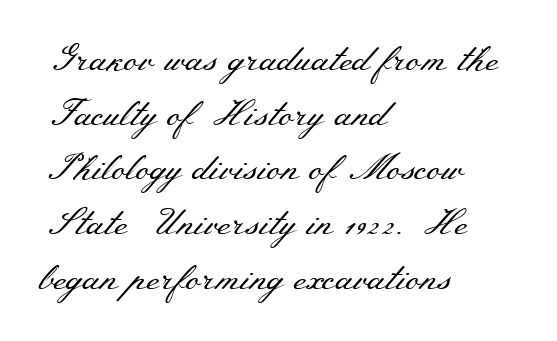
What's the leading like? Ordinary, nothing unusual. Note the varied advance widths — an 'i' is clearly narrower than an 'm'. No letter is thick-stroked: the sample isn't bold. Layout note: lines flush left.
